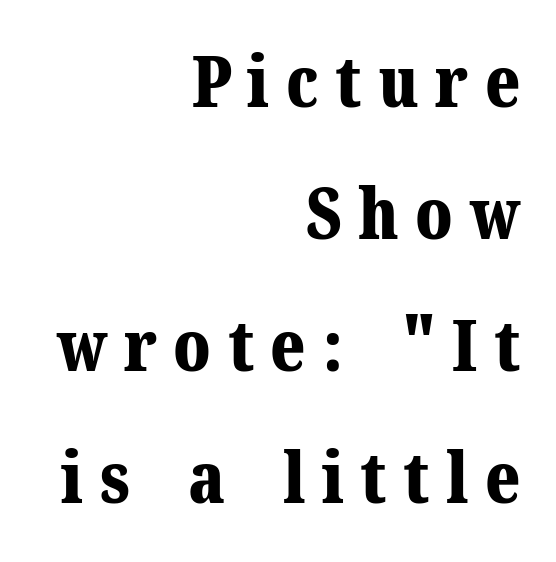
Q: Is the text bold? A: Yes.
Q: Is the text italic (slanted)? A: No, it is upright.
Q: Is the typeface a serif or a sans-serif typeface? A: Serif.
Q: Is the text underlined? A: No.
Q: How is the paragraph aligned? A: Right-aligned.
Q: Is the spacing between letters normal or unusually wide? A: Unusually wide.
Q: Width (condensed, normal, or wide)? A: Normal.
Q: Stroke contrast? A: Medium.
Q: x-height? A: Medium.
Q: Monospaced? A: No.
